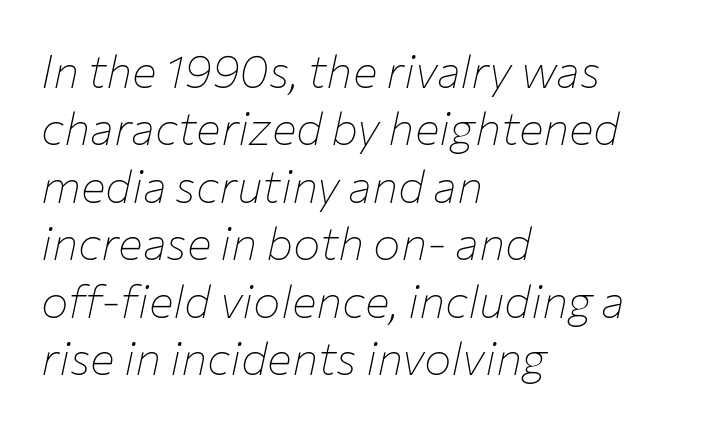
{"italic": "yes", "lean": "right", "slant_degrees": 12, "bold": "no", "weight": "thin", "width": "normal", "stroke_contrast": "low", "x_height": "medium", "monospaced": "no", "underline": "no", "align": "left", "line_spacing": "normal", "line_spacing_ratio": 1.25, "letter_spacing": "normal", "letter_spacing_em": 0.0, "glyph_px": 46}
